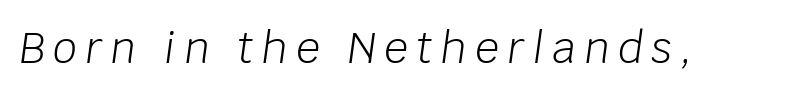
Check under the words: just untouched page. Slanted lettering throughout. Is this a fixed-width face? No — the glyphs have proportional, varying widths. Ink coverage per letter is moderate at most. Caption: expanded tracking, letters set apart.
